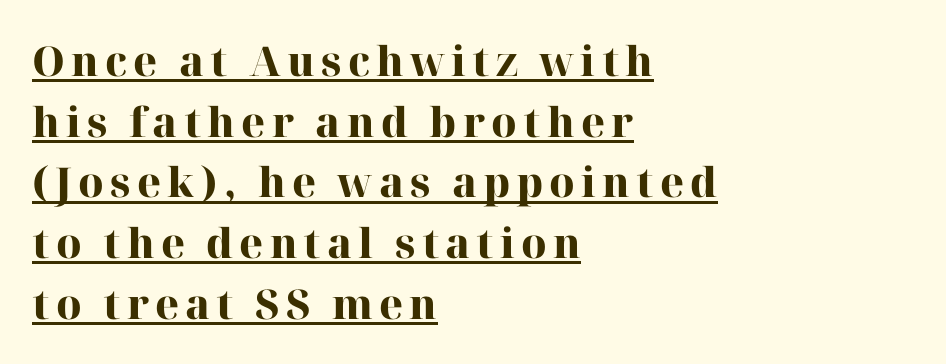
{"serif": "yes", "italic": "no", "bold": "yes", "weight": "heavy", "width": "normal", "stroke_contrast": "high", "x_height": "medium", "monospaced": "no", "underline": "yes", "align": "left", "line_spacing": "normal", "line_spacing_ratio": 1.48, "glyph_px": 41}
